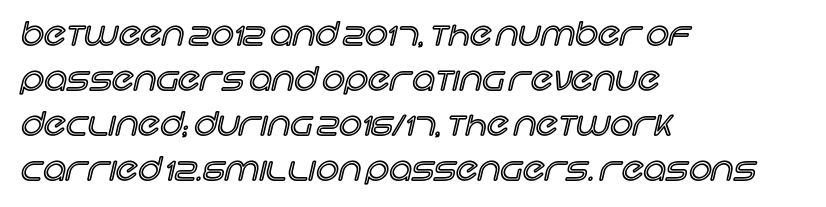
Q: Is the text italic (slanted)? A: Yes.
Q: Is the text underlined? A: No.
Q: How is the paragraph aligned? A: Left-aligned.
Q: Is the spacing between letters normal or unusually wide? A: Normal.
Q: Is the spacing between lines tight, normal or loose? A: Normal.
Q: Width (condensed, normal, or wide)? A: Normal.
Q: x-height? A: Large.
Q: Monospaced? A: No.
